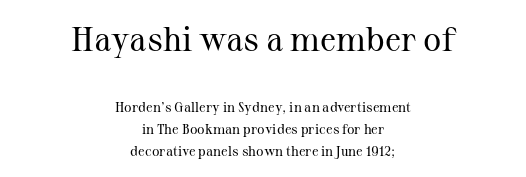
{"serif": "yes", "italic": "no", "bold": "no", "weight": "regular", "width": "normal", "stroke_contrast": "medium", "x_height": "medium", "monospaced": "no", "underline": "no", "align": "center", "line_spacing": "normal", "line_spacing_ratio": 1.57, "letter_spacing": "normal", "letter_spacing_em": 0.0, "larger_block": "first", "size_ratio": 2.43, "glyph_px": 34}
